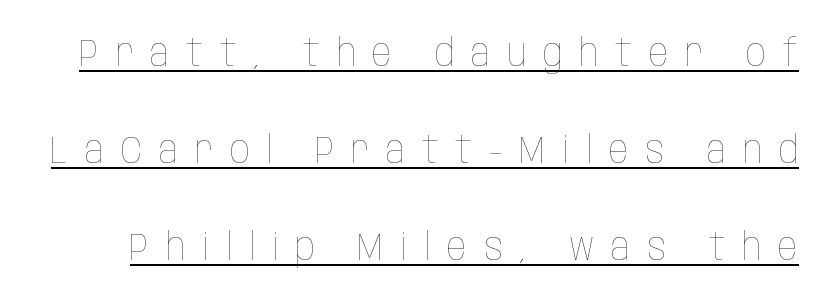
{"italic": "no", "bold": "no", "weight": "thin", "width": "condensed", "stroke_contrast": "low", "x_height": "large", "monospaced": "no", "underline": "yes", "line_spacing": "loose", "line_spacing_ratio": 2.49, "letter_spacing": "wide", "letter_spacing_em": 0.43, "glyph_px": 39}
